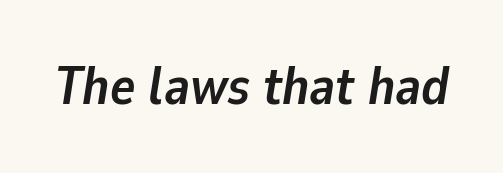
Q: Is the text bold? A: Yes.
Q: Is the text italic (slanted)? A: Yes, it leans right by about 9 degrees.
Q: Is the text underlined? A: No.
Q: Is the spacing between letters normal or unusually wide? A: Normal.
Q: Width (condensed, normal, or wide)? A: Normal.
Q: Stroke contrast? A: Low.
Q: x-height? A: Medium.
Q: Monospaced? A: No.
